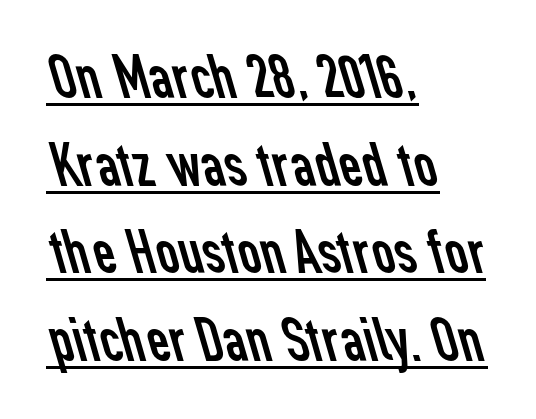
{"serif": "no", "bold": "no", "weight": "regular", "width": "normal", "stroke_contrast": "low", "x_height": "medium", "monospaced": "no", "underline": "yes", "align": "left", "line_spacing": "normal", "line_spacing_ratio": 1.39, "letter_spacing": "normal", "letter_spacing_em": 0.0, "glyph_px": 63}
